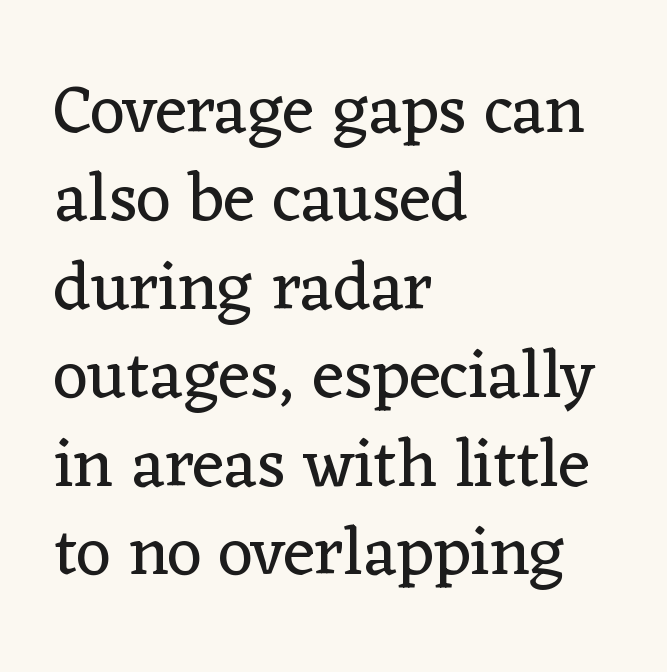
Q: Is the text bold? A: No.
Q: Is the text italic (slanted)? A: No, it is upright.
Q: Is the typeface a serif or a sans-serif typeface? A: Serif.
Q: Is the text underlined? A: No.
Q: How is the paragraph aligned? A: Left-aligned.
Q: Is the spacing between letters normal or unusually wide? A: Normal.
Q: Is the spacing between lines tight, normal or loose? A: Normal.
Q: Width (condensed, normal, or wide)? A: Normal.
Q: Stroke contrast? A: Low.
Q: x-height? A: Medium.
Q: Monospaced? A: No.
